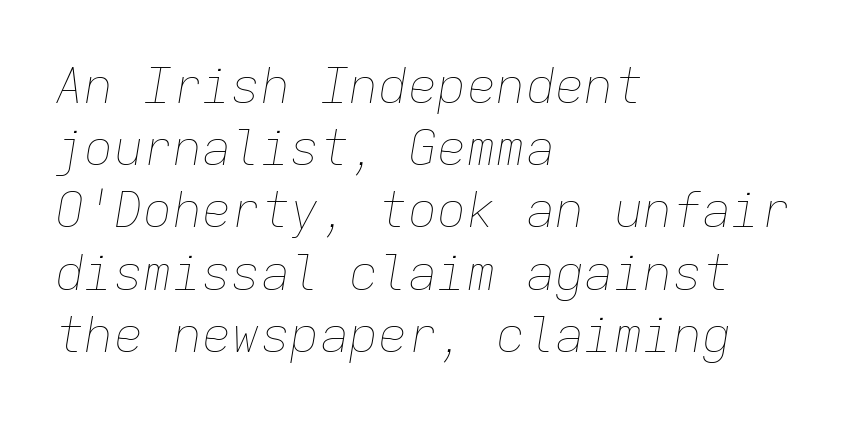
The image shows 49 px thin type, italic (leaning right), monospaced; set left-aligned, normal line spacing (1.27x), normal letter spacing, not underlined; low stroke contrast and a medium x-height.
